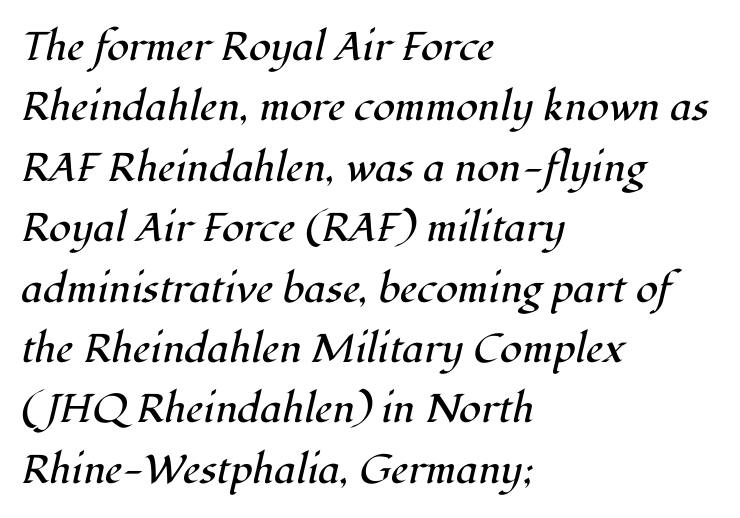
{"serif": "yes", "italic": "yes", "lean": "right", "slant_degrees": 12, "bold": "no", "weight": "regular", "width": "normal", "stroke_contrast": "high", "x_height": "medium", "monospaced": "no", "underline": "no", "align": "left", "line_spacing": "normal", "line_spacing_ratio": 1.51, "letter_spacing": "normal", "letter_spacing_em": 0.0, "glyph_px": 40}
